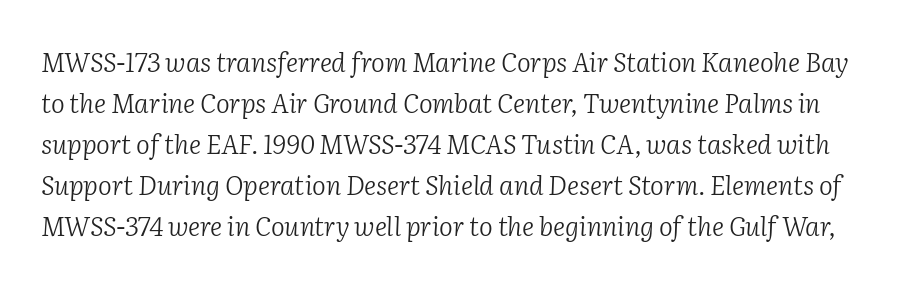
In terms of posture, this sample is oblique. Has an underline been added? It has not. Interline gaps are of average width in this sample. How are the letters spaced? Ordinarily, with no added tracking.
